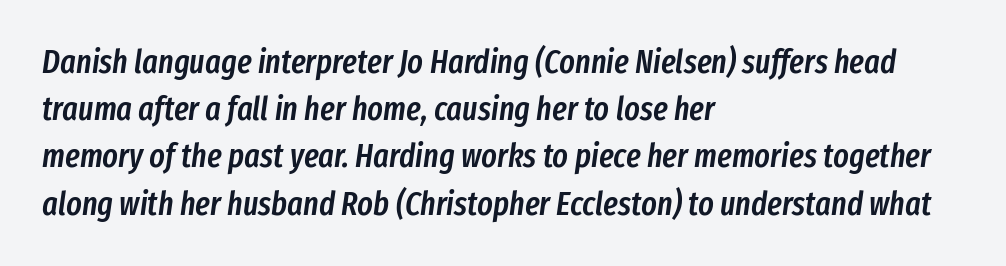
{"italic": "yes", "lean": "right", "slant_degrees": 8, "bold": "semi", "weight": "semibold", "width": "condensed", "stroke_contrast": "low", "x_height": "medium", "monospaced": "no", "underline": "no", "align": "left", "line_spacing": "normal", "line_spacing_ratio": 1.43, "letter_spacing": "normal", "letter_spacing_em": 0.0, "glyph_px": 33}
